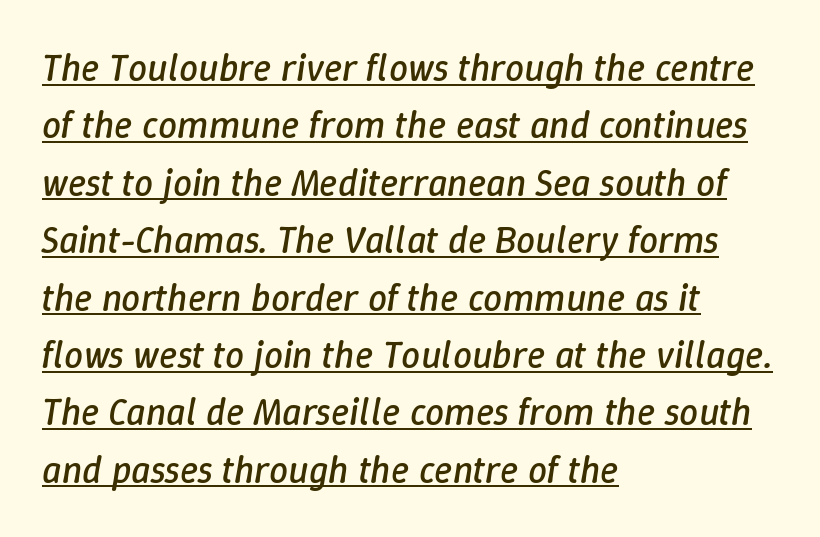
Q: Is the text bold? A: No.
Q: Is the text italic (slanted)? A: Yes, it leans right by about 9 degrees.
Q: Is the text underlined? A: Yes.
Q: How is the paragraph aligned? A: Left-aligned.
Q: Is the spacing between letters normal or unusually wide? A: Normal.
Q: Is the spacing between lines tight, normal or loose? A: Normal.
Q: Width (condensed, normal, or wide)? A: Normal.
Q: Stroke contrast? A: Low.
Q: x-height? A: Medium.
Q: Monospaced? A: No.
